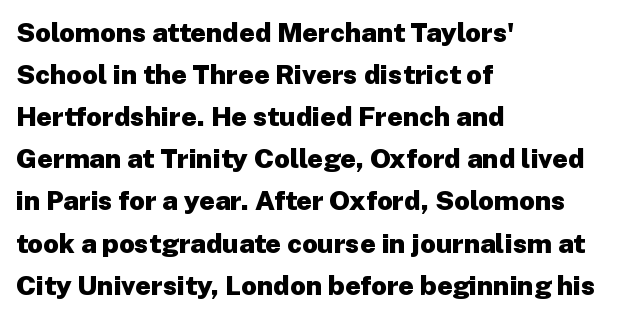
Q: Is the text bold? A: Yes.
Q: Is the text italic (slanted)? A: No, it is upright.
Q: Is the text underlined? A: No.
Q: How is the paragraph aligned? A: Left-aligned.
Q: Is the spacing between letters normal or unusually wide? A: Normal.
Q: Is the spacing between lines tight, normal or loose? A: Normal.
